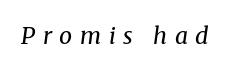
{"italic": "yes", "lean": "right", "slant_degrees": 8, "bold": "no", "underline": "no", "letter_spacing": "wide", "letter_spacing_em": 0.33, "glyph_px": 23}
